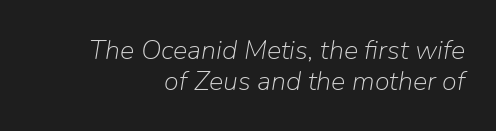
The image shows 27 px text type, italic (leaning right); set right-aligned, tight line spacing (1.14x), normal letter spacing, not underlined.
